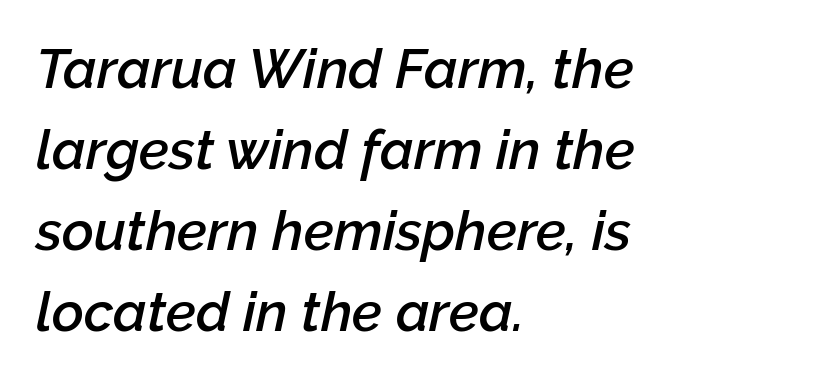
The image shows 55 px semibold type, italic (leaning right); set left-aligned, normal line spacing (1.47x), normal letter spacing, not underlined; low stroke contrast and a medium x-height.
